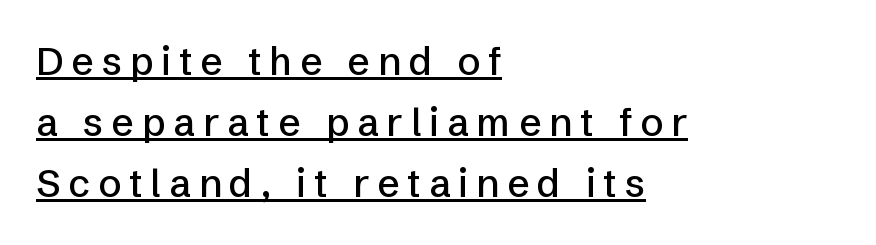
{"serif": "no", "italic": "no", "width": "normal", "stroke_contrast": "low", "x_height": "medium", "monospaced": "no", "underline": "yes", "align": "left", "line_spacing": "normal", "line_spacing_ratio": 1.57, "letter_spacing": "wide", "letter_spacing_em": 0.2, "glyph_px": 39}
